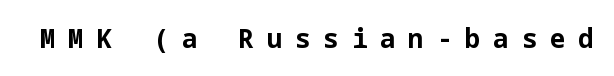
Look at the stroke-to-counter ratio: heavy, a bold. The tracking reads as deliberately expanded to a designer's eye. The space directly below the letters is spotless. Style check: upright.
